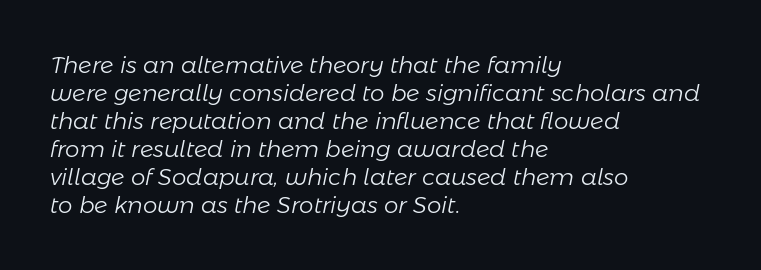
Each line starts at the same left margin while the right side varies. This is oblique type, the kind used for emphasis or titles. A quiet, ordinary-to-light weight characterises the typeface. The passage shown has conventional tracking throughout. A bare baseline throughout the passage.
